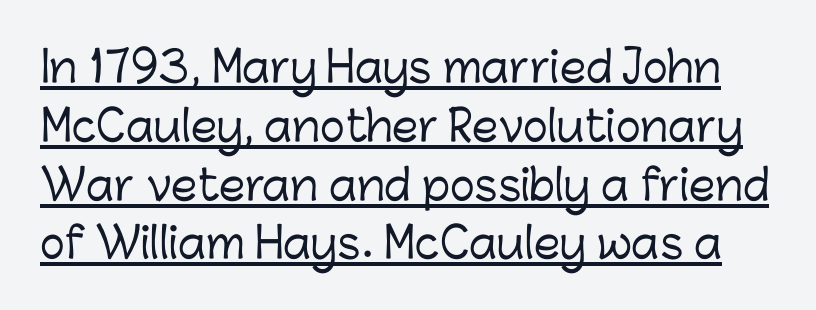
Font category for this specimen: sans-serif. The font's upright variant was chosen for this text. Honestly, the row spacing looks completely unremarkable. You could not count columns in this text — the font is proportionally spaced. Has an underline been added? It has. How are the letters spaced? Ordinarily, with no added tracking.
